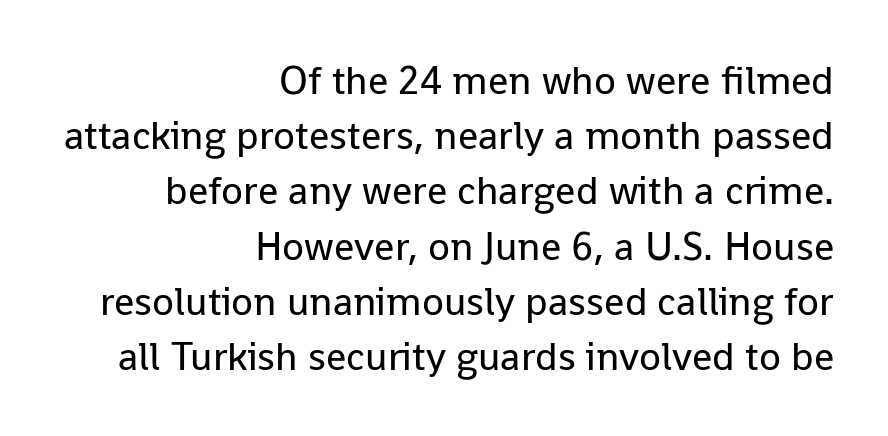
Rule under the text: the space is simply empty. Honestly, the letter spacing is just normal — you wouldn't notice it. The weight would be labelled regular, book, light, or lighter still. Regarding leading, the lines here are spaced in the standard way.
